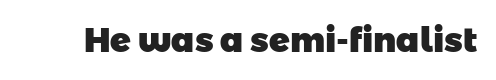
{"serif": "no", "bold": "yes", "weight": "heavy", "width": "normal", "stroke_contrast": "low", "x_height": "medium", "monospaced": "no", "underline": "no", "letter_spacing": "normal", "letter_spacing_em": 0.0, "glyph_px": 34}
